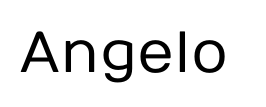
Compared with a typical body face, this is equally light or lighter still. Each letter keeps its own natural width here, so spacing adapts to shape. A typesetter would mark this as roman, not italic. I'd call this a sans setting — the letters go barefoot. Honestly, the letter spacing is just normal — you wouldn't notice it.
